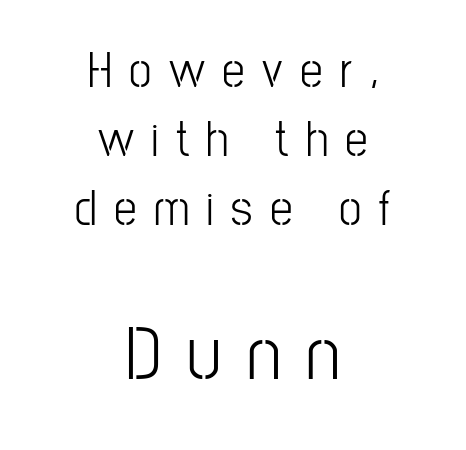
The designer left line spacing at the default. The letters stand upright; this is a roman face. A typesetter would call this heavily tracked-out type. Spacing verdict: proportional, widths tailored to each character. The second block has been scaled up relative to the first.
